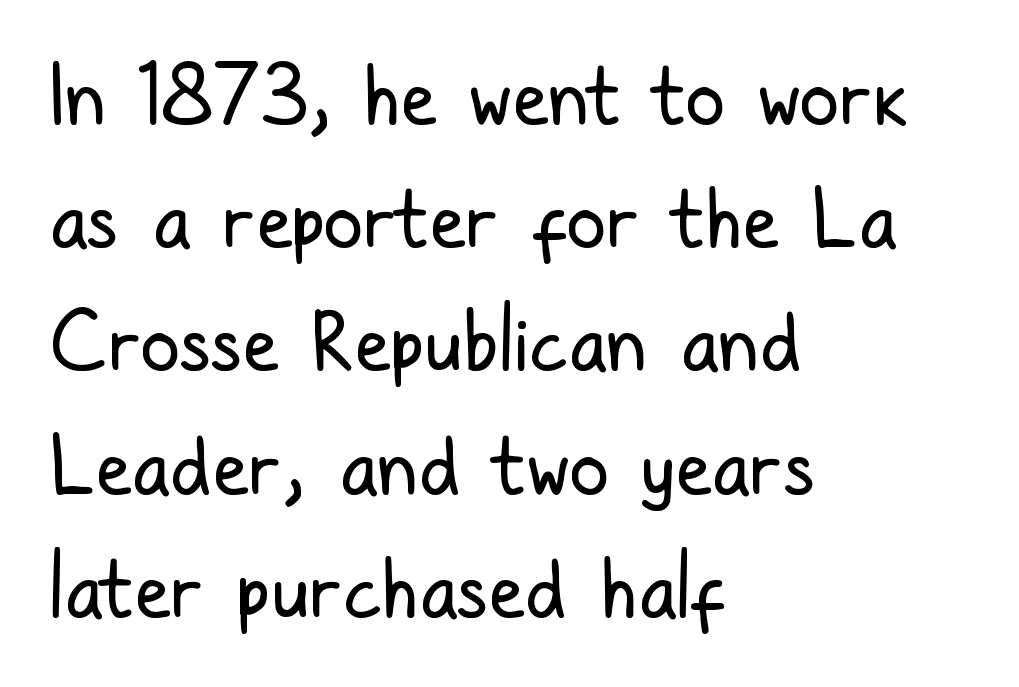
{"serif": "no", "italic": "no", "bold": "no", "weight": "regular", "width": "condensed", "stroke_contrast": "low", "x_height": "medium", "monospaced": "no", "underline": "no", "align": "left", "line_spacing": "normal", "line_spacing_ratio": 1.54, "letter_spacing": "normal", "letter_spacing_em": 0.0, "glyph_px": 80}
